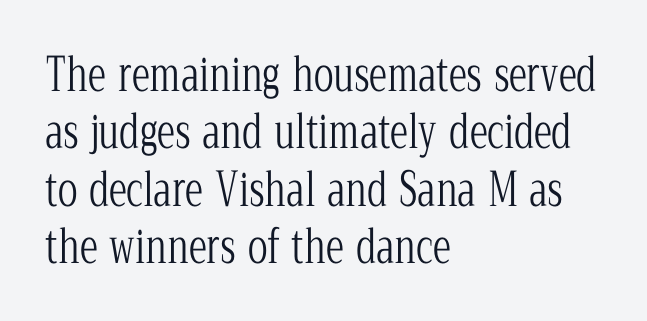
Q: Is the text bold? A: No.
Q: Is the text italic (slanted)? A: No, it is upright.
Q: Is the typeface a serif or a sans-serif typeface? A: Serif.
Q: Is the text underlined? A: No.
Q: How is the paragraph aligned? A: Left-aligned.
Q: Is the spacing between letters normal or unusually wide? A: Normal.
Q: Is the spacing between lines tight, normal or loose? A: Normal.
Q: Width (condensed, normal, or wide)? A: Condensed.
Q: Stroke contrast? A: Low.
Q: x-height? A: Medium.
Q: Monospaced? A: No.
